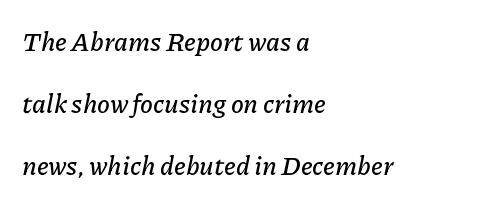
Notice how the stems are inclined rather than vertical — that's the hallmark of italics. The passage shown has conventional tracking throughout. Horizontal bands of white between lines are thick stripes. Short and long lines alike share a common starting point at left. The area under the type is left untouched.
